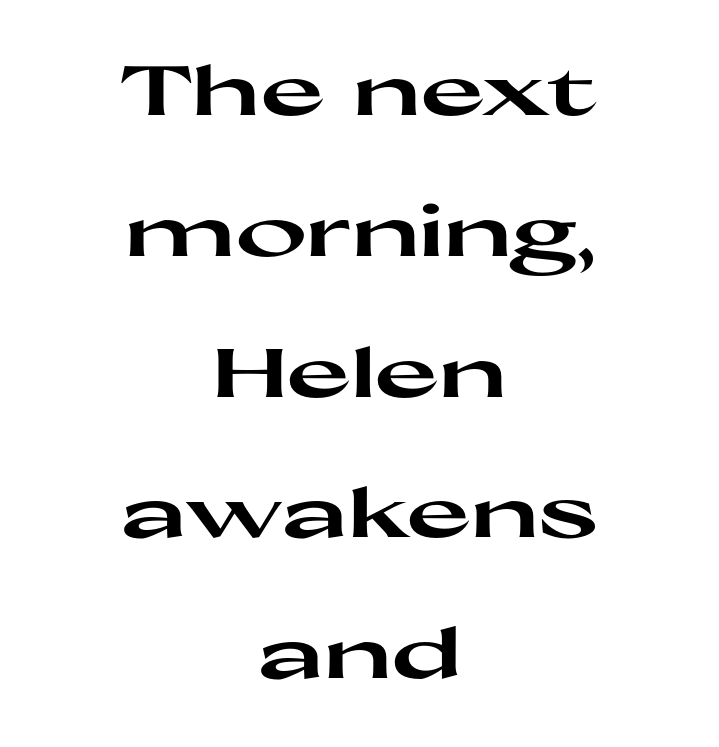
{"serif": "no", "italic": "no", "bold": "yes", "weight": "heavy", "width": "wide", "stroke_contrast": "high", "x_height": "medium", "monospaced": "no", "underline": "no", "align": "center", "line_spacing": "loose", "line_spacing_ratio": 2.04, "letter_spacing": "normal", "letter_spacing_em": 0.0, "glyph_px": 69}
